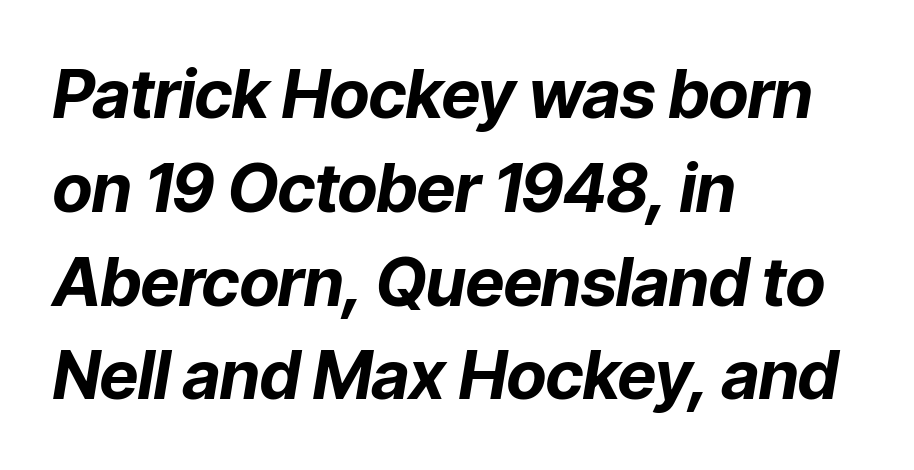
The rendering applies a slant to the glyphs. You could call the tracking neutral — neither tight nor loose. Here the designer chose a conventional face with non-uniform glyph widths. Unmarked baselines from the first word to the last. As a designer I'd log this as weight 700, bold.
